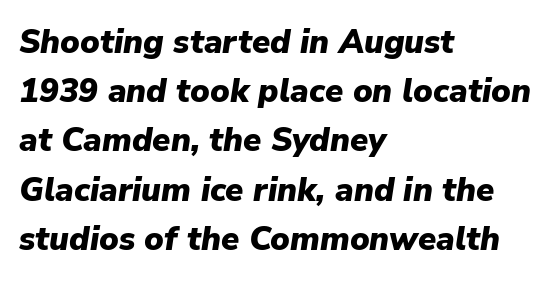
The image shows 33 px heavy type, italic (leaning right); set left-aligned, normal line spacing (1.49x), normal letter spacing, not underlined; low stroke contrast and a medium x-height.
